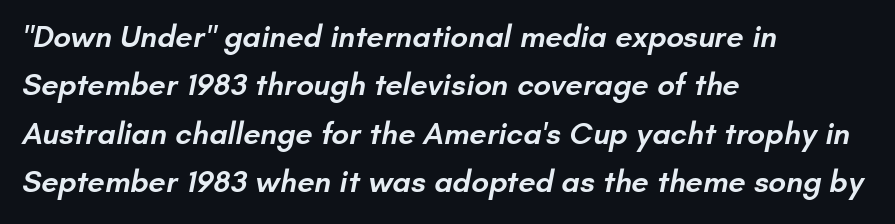
One glance says typical: line gaps are just what's usual. This sample has the flowing, uneven cadence of proportional lettering. Is this a sans? Yes — the strokes have no serifs. The line texture is even and compact thanks to regular tracking. The passage is arranged the way most books set body copy — flush left. The sample has been set in demibold, a notch under bold.
